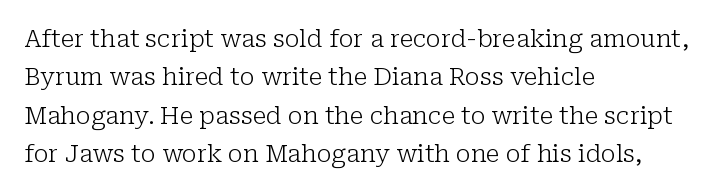
The image shows 24 px text type, upright; set left-aligned, normal line spacing (1.6x), normal letter spacing, not underlined.
